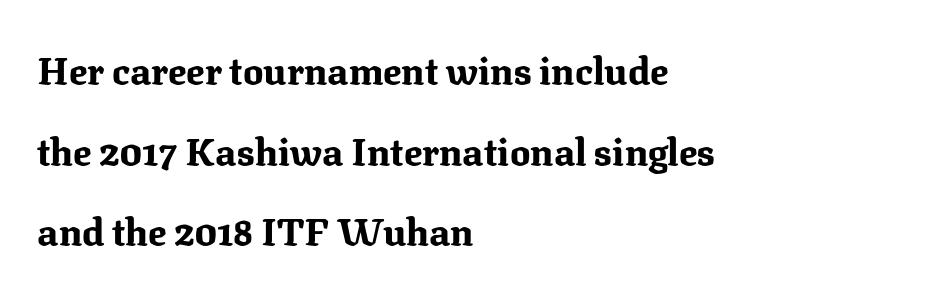
The image shows 38 px bold serif type, upright; set left-aligned, loose line spacing (2.12x), normal letter spacing, not underlined; medium stroke contrast and a medium x-height.
